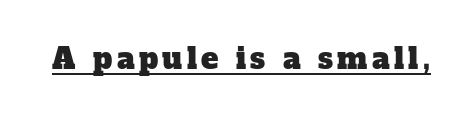
Q: Is the typeface a serif or a sans-serif typeface? A: Serif.
Q: Is the text underlined? A: Yes.
Q: Width (condensed, normal, or wide)? A: Normal.
Q: Stroke contrast? A: Low.
Q: x-height? A: Medium.
Q: Monospaced? A: No.
